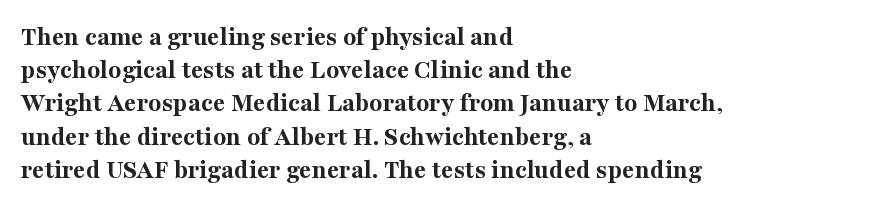
{"italic": "no", "bold": "yes", "underline": "no", "align": "left", "line_spacing_ratio": 1.23, "letter_spacing": "normal", "letter_spacing_em": 0.0, "glyph_px": 27}
